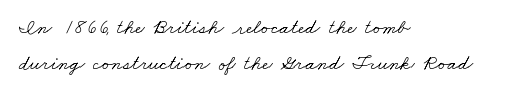
The image shows 21 px text type; set left-aligned, line spacing 1.71x, normal letter spacing, not underlined.
